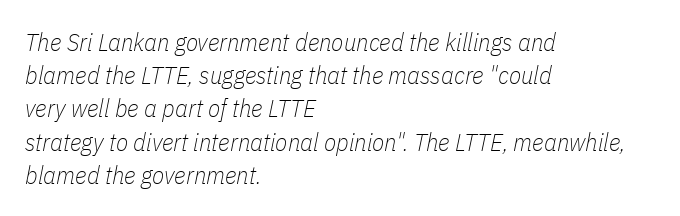
Q: Is the text bold? A: No.
Q: Is the text italic (slanted)? A: Yes, it leans right by about 11 degrees.
Q: Is the text underlined? A: No.
Q: How is the paragraph aligned? A: Left-aligned.
Q: Is the spacing between letters normal or unusually wide? A: Normal.
Q: Is the spacing between lines tight, normal or loose? A: Normal.
